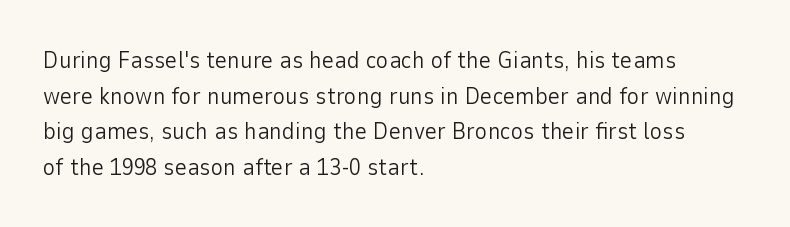
No italicization has been applied; the sample stays upright. Each line starts at the same left margin while the right side varies. Weight: regular or lighter. Compared with typical paragraphs, the rows here are spaced about the same. No extra tracking has been applied to these lines. Any mark beneath the type? The region is blank.
